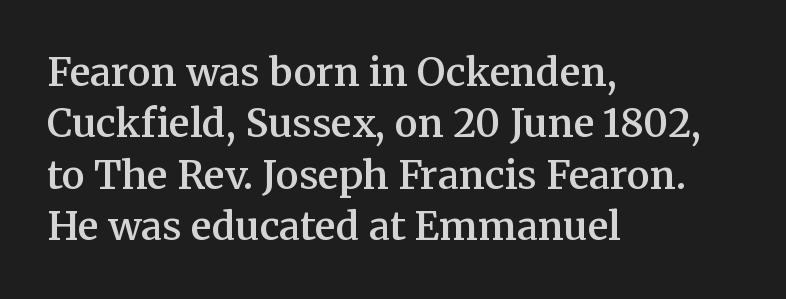
The image shows 39 px semibold serif type, upright; set left-aligned, normal line spacing (1.32x), normal letter spacing, not underlined; medium stroke contrast and a medium x-height.
